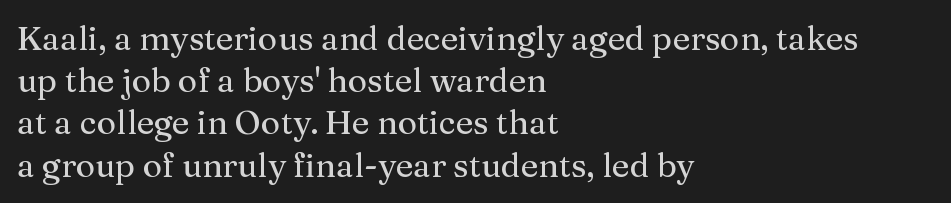
{"serif": "yes", "italic": "no", "width": "normal", "stroke_contrast": "medium", "x_height": "medium", "monospaced": "no", "underline": "no", "align": "left", "line_spacing": "normal", "line_spacing_ratio": 1.28, "letter_spacing": "normal", "letter_spacing_em": 0.0, "glyph_px": 33}
